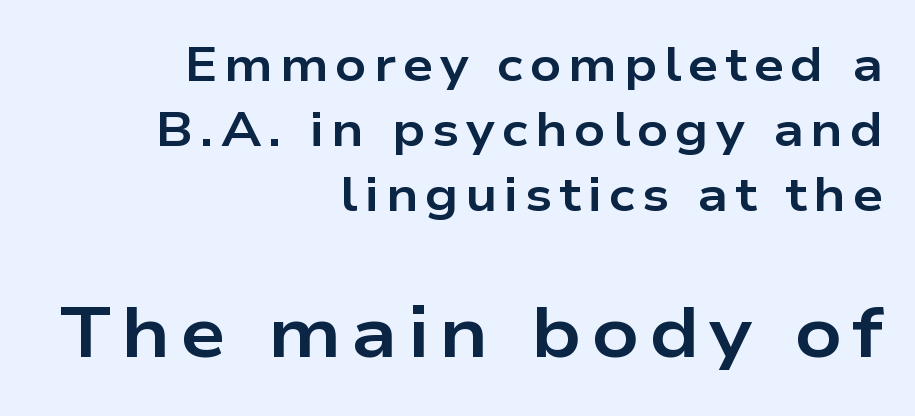
The image shows 72 px bold, wide sans-serif type, upright; set right-aligned, normal line spacing (1.35x), not underlined; the second (bottom) block is 1.5x larger; low stroke contrast and a medium x-height.
